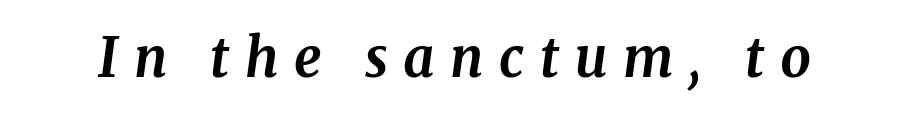
{"serif": "yes", "italic": "yes", "lean": "right", "slant_degrees": 8, "bold": "yes", "weight": "bold", "width": "normal", "stroke_contrast": "medium", "x_height": "medium", "monospaced": "no", "underline": "no", "letter_spacing": "wide", "letter_spacing_em": 0.29, "glyph_px": 54}
